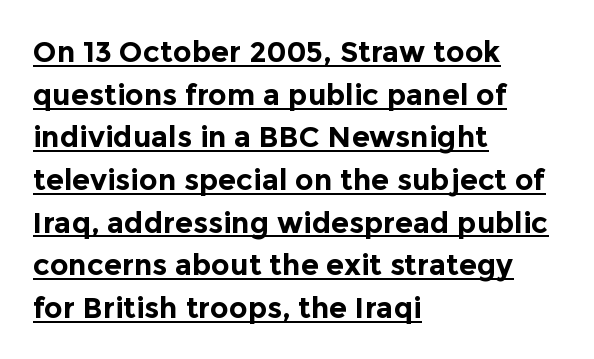
The image shows 29 px bold sans-serif type, upright; set left-aligned, normal line spacing (1.47x), normal letter spacing, underlined; a medium x-height.
